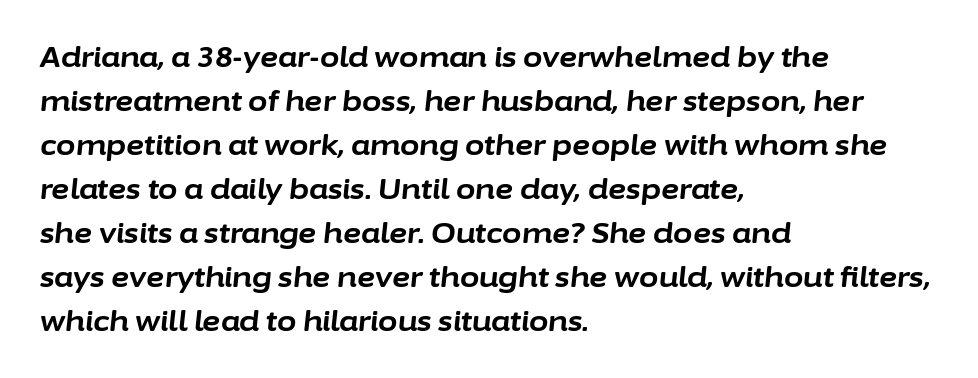
Q: Is the text bold? A: Yes.
Q: Is the text italic (slanted)? A: Yes, it leans right by about 6 degrees.
Q: Is the text underlined? A: No.
Q: How is the paragraph aligned? A: Left-aligned.
Q: Is the spacing between letters normal or unusually wide? A: Normal.
Q: Is the spacing between lines tight, normal or loose? A: Normal.
Q: Width (condensed, normal, or wide)? A: Normal.
Q: Stroke contrast? A: Low.
Q: x-height? A: Medium.
Q: Monospaced? A: No.
